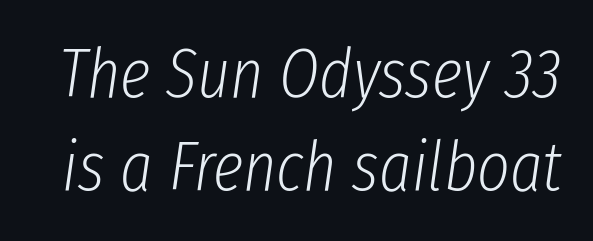
{"italic": "yes", "lean": "right", "slant_degrees": 8, "bold": "no", "weight": "light", "width": "condensed", "stroke_contrast": "low", "x_height": "medium", "monospaced": "no", "underline": "no", "line_spacing": "normal", "line_spacing_ratio": 1.33, "letter_spacing": "normal", "letter_spacing_em": 0.0, "glyph_px": 70}
